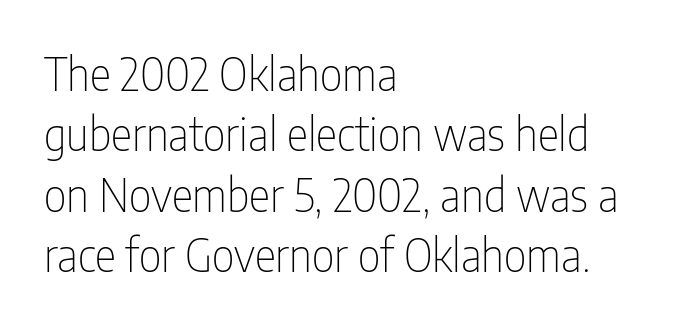
Q: Is the text bold? A: No.
Q: Is the text italic (slanted)? A: No, it is upright.
Q: Is the typeface a serif or a sans-serif typeface? A: Sans-serif.
Q: Is the text underlined? A: No.
Q: How is the paragraph aligned? A: Left-aligned.
Q: Is the spacing between letters normal or unusually wide? A: Normal.
Q: Is the spacing between lines tight, normal or loose? A: Normal.
Q: Width (condensed, normal, or wide)? A: Condensed.
Q: Stroke contrast? A: Low.
Q: x-height? A: Medium.
Q: Monospaced? A: No.
